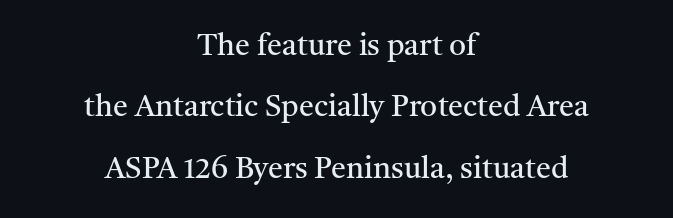
{"serif": "yes", "italic": "no", "bold": "no", "weight": "regular", "width": "normal", "stroke_contrast": "medium", "x_height": "medium", "monospaced": "no", "underline": "no", "align": "center", "line_spacing": "loose", "line_spacing_ratio": 2.05, "letter_spacing": "normal", "letter_spacing_em": 0.0, "glyph_px": 30}
